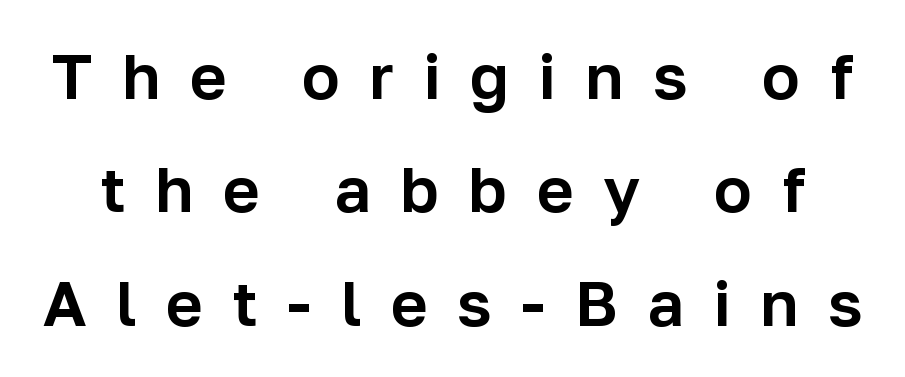
A typesetter would call this proportional, since set widths differ per character. What kind of face is this? One without serifs — a sans. Check the space under the baseline: it is left empty. The lettering holds an erect, upright posture throughout. Substantial extra tracking has been applied to these lines.
